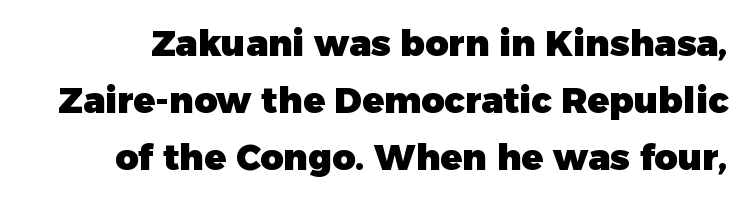
Q: Is the text bold? A: Yes.
Q: Is the text italic (slanted)? A: No, it is upright.
Q: Is the typeface a serif or a sans-serif typeface? A: Sans-serif.
Q: Is the text underlined? A: No.
Q: Is the spacing between letters normal or unusually wide? A: Normal.
Q: Is the spacing between lines tight, normal or loose? A: Normal.
Q: Width (condensed, normal, or wide)? A: Normal.
Q: Stroke contrast? A: Low.
Q: x-height? A: Medium.
Q: Monospaced? A: No.
